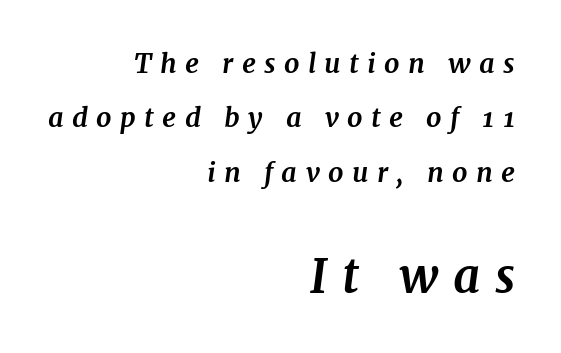
{"serif": "yes", "italic": "yes", "lean": "right", "slant_degrees": 7, "bold": "yes", "weight": "bold", "width": "normal", "stroke_contrast": "medium", "x_height": "medium", "monospaced": "no", "underline": "no", "align": "right", "line_spacing": "loose", "line_spacing_ratio": 2.01, "letter_spacing": "wide", "letter_spacing_em": 0.31, "larger_block": "second", "size_ratio": 1.74, "glyph_px": 47}
